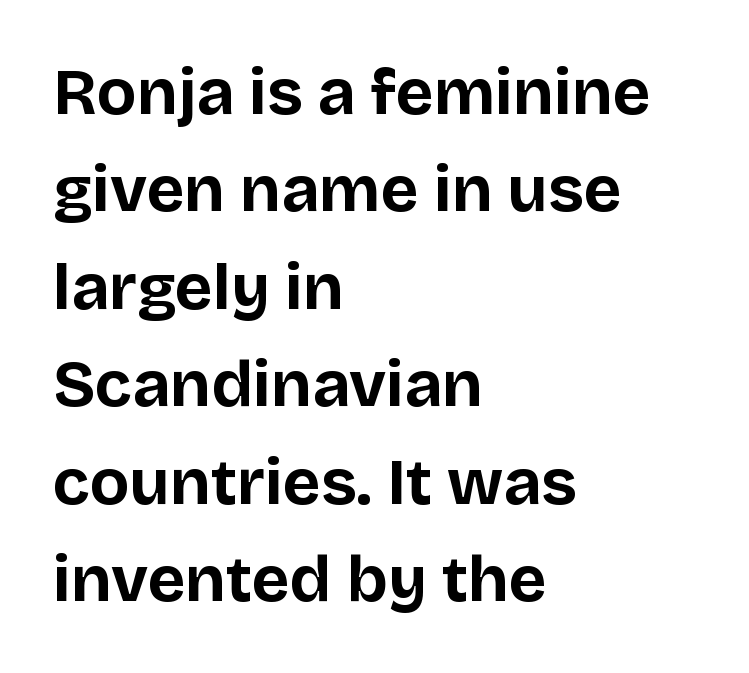
The image shows 65 px bold sans-serif type, upright; set left-aligned, normal line spacing (1.5x), normal letter spacing, not underlined; low stroke contrast and a large x-height.
